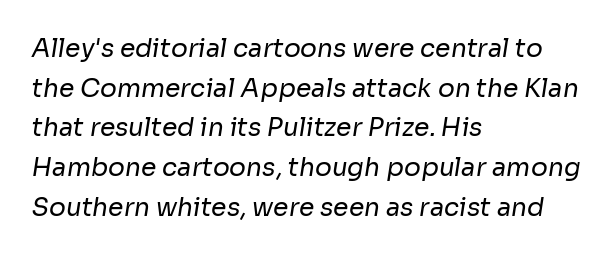
{"bold": "no", "underline": "no", "align": "left", "line_spacing": "normal", "line_spacing_ratio": 1.59, "letter_spacing": "normal", "letter_spacing_em": 0.0, "glyph_px": 25}
